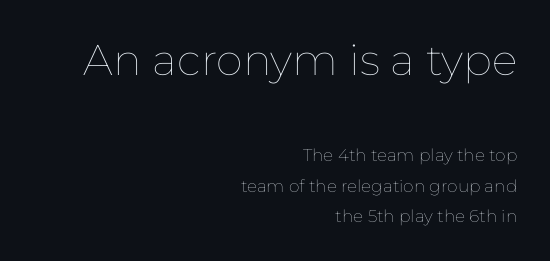
{"italic": "no", "bold": "no", "weight": "thin", "width": "normal", "stroke_contrast": "low", "x_height": "medium", "monospaced": "no", "underline": "no", "align": "right", "line_spacing_ratio": 1.79, "letter_spacing": "normal", "letter_spacing_em": 0.0, "larger_block": "first", "size_ratio": 2.53, "glyph_px": 43}
